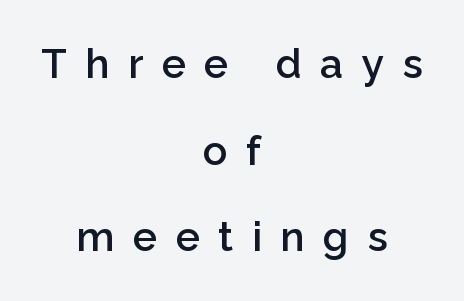
Q: Is the text bold? A: Semi-bold.
Q: Is the text italic (slanted)? A: No, it is upright.
Q: Is the typeface a serif or a sans-serif typeface? A: Sans-serif.
Q: Is the text underlined? A: No.
Q: How is the paragraph aligned? A: Centered.
Q: Is the spacing between letters normal or unusually wide? A: Unusually wide.
Q: Is the spacing between lines tight, normal or loose? A: Loose.
Q: Width (condensed, normal, or wide)? A: Normal.
Q: Stroke contrast? A: Low.
Q: x-height? A: Medium.
Q: Monospaced? A: No.
